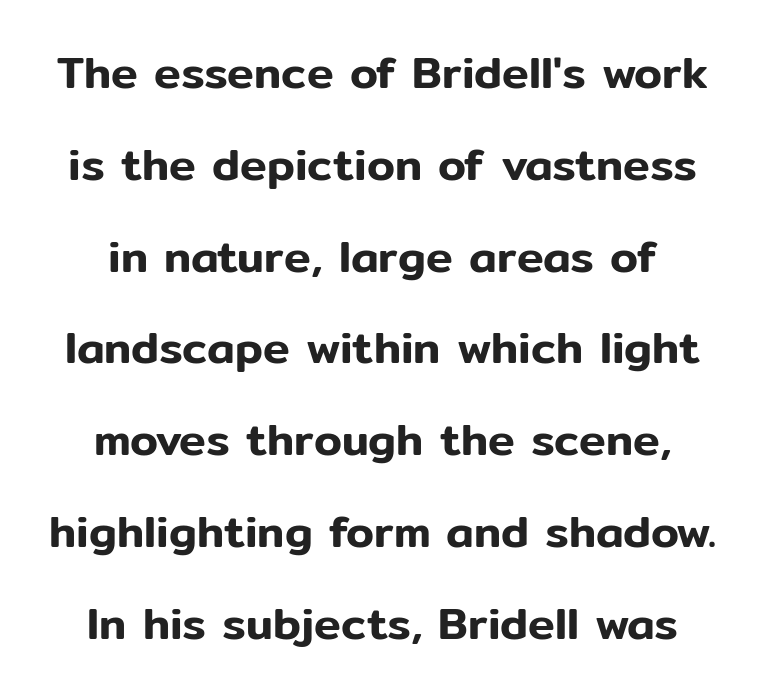
The image shows 45 px sans-serif type, upright; set centered, loose line spacing (2.04x), normal letter spacing, not underlined; low stroke contrast and a medium x-height.
